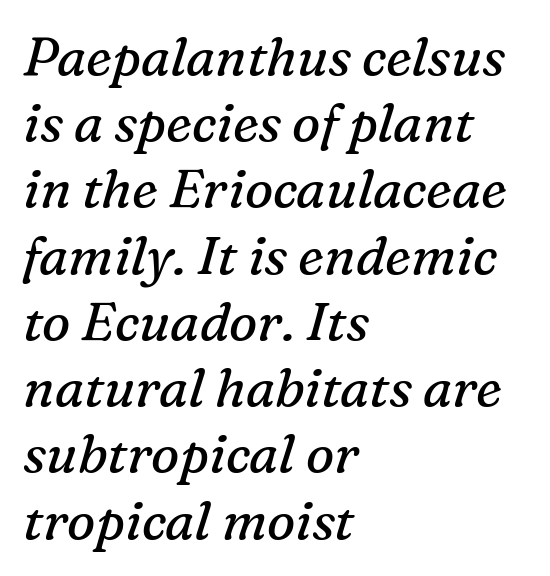
The zone under the glyphs is completely vacant. The passage shown is not bold in any degree. Note the varied advance widths — an 'i' is clearly narrower than an 'm'. Notice how the stems are inclined rather than vertical — that's the hallmark of italics. The tracking reads as untouched default to a designer's eye. Classification — serif.
